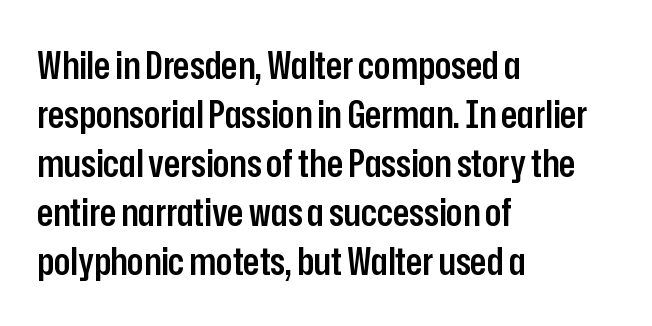
Notice the strokes are somewhat thickened but not fully heavy: this is a semibold. The face used here is proportionally spaced, like ordinary book or web type. Horizontal alignment here is leftward, the default for most running prose. Observe the ordinary spacing: letters are neighbours, not strangers. The font family rendered here belongs to the sans-serif group. This rendering features lettering with no underline.
